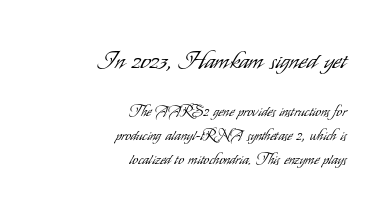
The image shows 23 px text type; set right-aligned, normal line spacing (1.7x), normal letter spacing, not underlined; the first (top) block is 1.64x larger.
